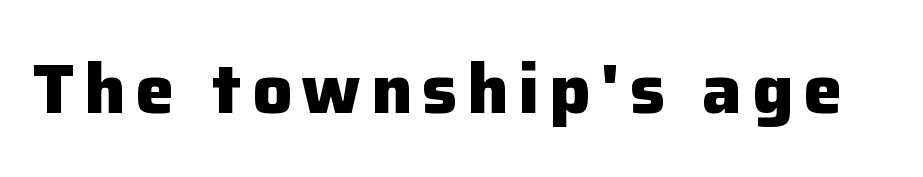
Q: Is the text bold? A: Yes.
Q: Is the text italic (slanted)? A: No, it is upright.
Q: Is the typeface a serif or a sans-serif typeface? A: Sans-serif.
Q: Is the text underlined? A: No.
Q: Width (condensed, normal, or wide)? A: Normal.
Q: Stroke contrast? A: Low.
Q: x-height? A: Medium.
Q: Monospaced? A: No.
